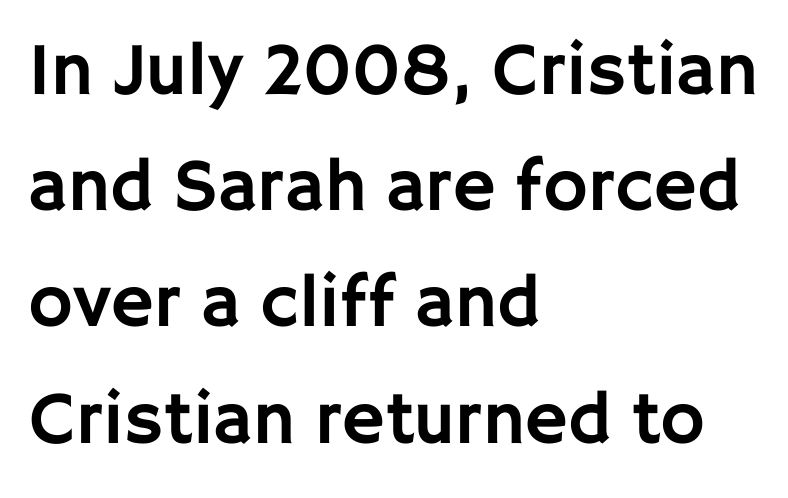
Q: Is the text italic (slanted)? A: No, it is upright.
Q: Is the typeface a serif or a sans-serif typeface? A: Sans-serif.
Q: Is the text underlined? A: No.
Q: How is the paragraph aligned? A: Left-aligned.
Q: Is the spacing between letters normal or unusually wide? A: Normal.
Q: Is the spacing between lines tight, normal or loose? A: Normal.
Q: Width (condensed, normal, or wide)? A: Normal.
Q: Stroke contrast? A: Low.
Q: x-height? A: Large.
Q: Monospaced? A: No.
